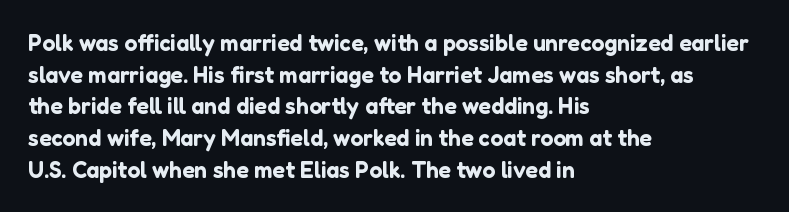
Q: Is the text italic (slanted)? A: No, it is upright.
Q: Is the text underlined? A: No.
Q: How is the paragraph aligned? A: Left-aligned.
Q: Is the spacing between letters normal or unusually wide? A: Normal.
Q: Is the spacing between lines tight, normal or loose? A: Normal.
